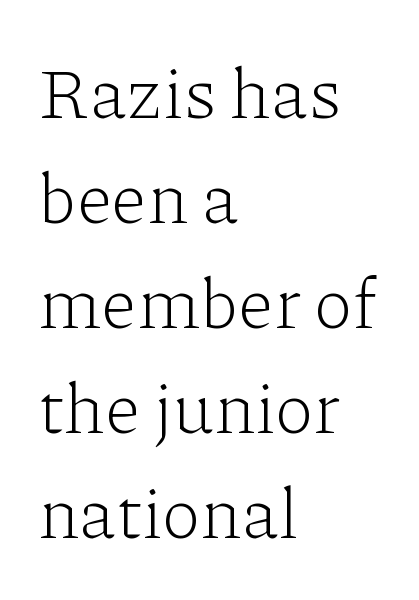
Q: Is the text bold? A: No.
Q: Is the text italic (slanted)? A: No, it is upright.
Q: Is the typeface a serif or a sans-serif typeface? A: Serif.
Q: Is the text underlined? A: No.
Q: How is the paragraph aligned? A: Left-aligned.
Q: Is the spacing between letters normal or unusually wide? A: Normal.
Q: Is the spacing between lines tight, normal or loose? A: Normal.
Q: Width (condensed, normal, or wide)? A: Normal.
Q: Stroke contrast? A: Low.
Q: x-height? A: Medium.
Q: Monospaced? A: No.
